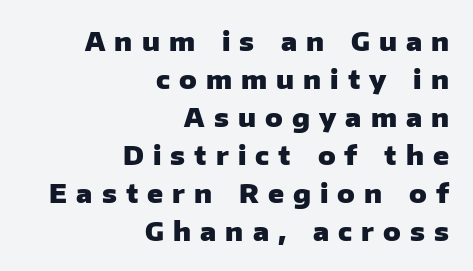
Q: Is the text bold? A: Yes.
Q: Is the text italic (slanted)? A: No, it is upright.
Q: Is the text underlined? A: No.
Q: How is the paragraph aligned? A: Right-aligned.
Q: Is the spacing between letters normal or unusually wide? A: Unusually wide.
Q: Is the spacing between lines tight, normal or loose? A: Normal.
